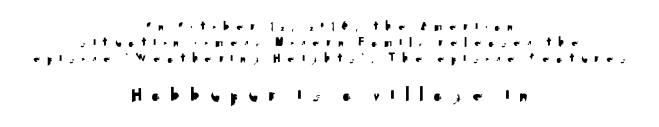
Characters remain perfectly vertical along every line. The passage shown is not underscored anywhere. Line starts and ends both wander, symmetrically. Someone cranked the tracking dial way up on this one. Note: smaller setting up top, larger setting below. One glance says dense: line gaps are narrower than usual.
